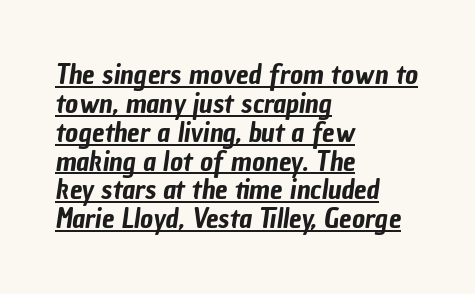
The image shows 28 px condensed sans-serif type; set left-aligned, tight line spacing (1.03x), normal letter spacing, underlined; low stroke contrast and a medium x-height.
